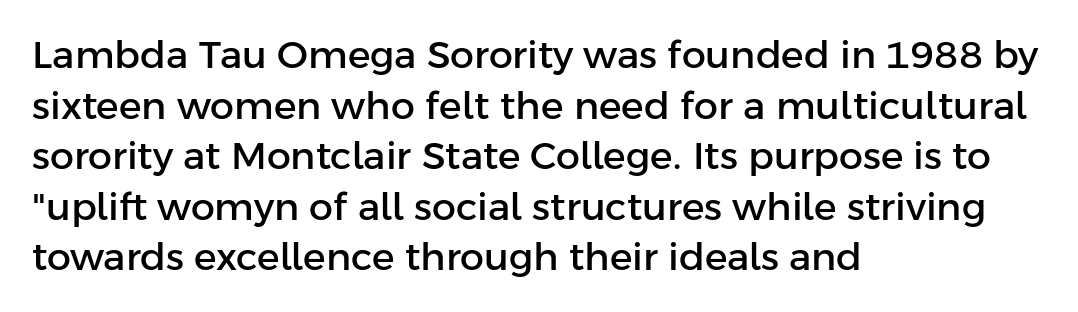
Q: Is the text italic (slanted)? A: No, it is upright.
Q: Is the typeface a serif or a sans-serif typeface? A: Sans-serif.
Q: Is the text underlined? A: No.
Q: How is the paragraph aligned? A: Left-aligned.
Q: Is the spacing between letters normal or unusually wide? A: Normal.
Q: Is the spacing between lines tight, normal or loose? A: Normal.
Q: Width (condensed, normal, or wide)? A: Normal.
Q: Stroke contrast? A: Low.
Q: x-height? A: Medium.
Q: Monospaced? A: No.
